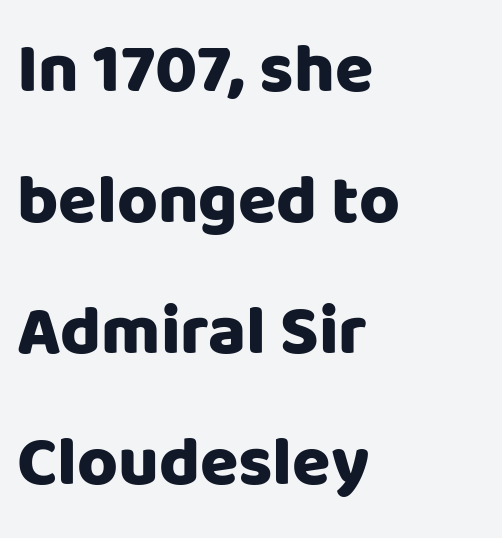
Q: Is the text bold? A: Yes.
Q: Is the text italic (slanted)? A: No, it is upright.
Q: Is the typeface a serif or a sans-serif typeface? A: Sans-serif.
Q: Is the text underlined? A: No.
Q: How is the paragraph aligned? A: Left-aligned.
Q: Is the spacing between letters normal or unusually wide? A: Normal.
Q: Width (condensed, normal, or wide)? A: Normal.
Q: Stroke contrast? A: Low.
Q: x-height? A: Large.
Q: Monospaced? A: No.
